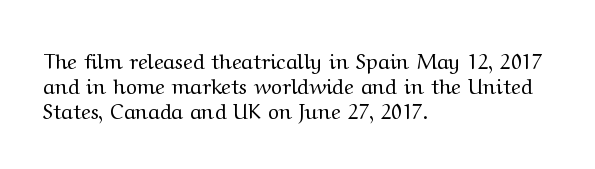
{"italic": "no", "bold": "no", "underline": "no", "align": "left", "line_spacing_ratio": 1.2, "letter_spacing": "normal", "letter_spacing_em": 0.0, "glyph_px": 21}
